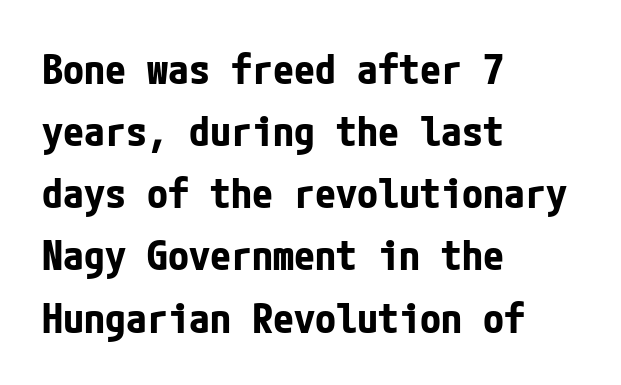
Words appear dense and cohesive because spacing is normal. Nope, not italic — everything's standing straight. Compared with typical paragraphs, the rows here are spaced about the same. To sum up the face: it is a sans, with no serifs.
